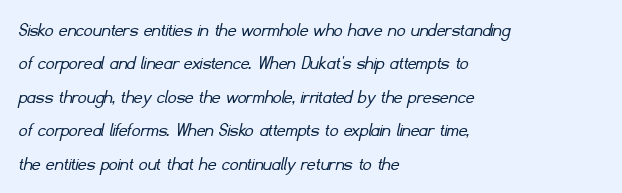
{"bold": "no", "underline": "no", "align": "left", "line_spacing": "normal", "line_spacing_ratio": 1.59, "letter_spacing": "normal", "letter_spacing_em": 0.0, "glyph_px": 21}
